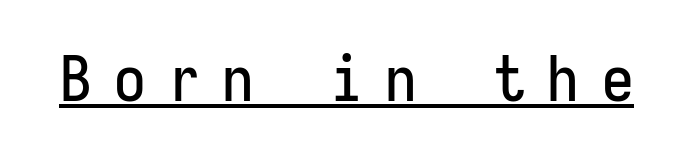
The text was rendered using a sans face with plain stroke endings. Every character here occupies the same horizontal width, giving the sample a typewriter-like rhythm. The horizontal fit of the characters is loose and conspicuously gappy. This sample uses an upright cut, with every glyph sitting square on the baseline. Has an underline been added? It has.
